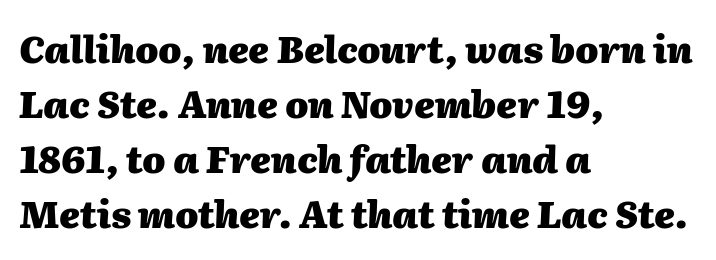
The image shows 37 px heavy type, italic (leaning right); set left-aligned, normal line spacing (1.49x), normal letter spacing, not underlined; medium stroke contrast and a medium x-height.
